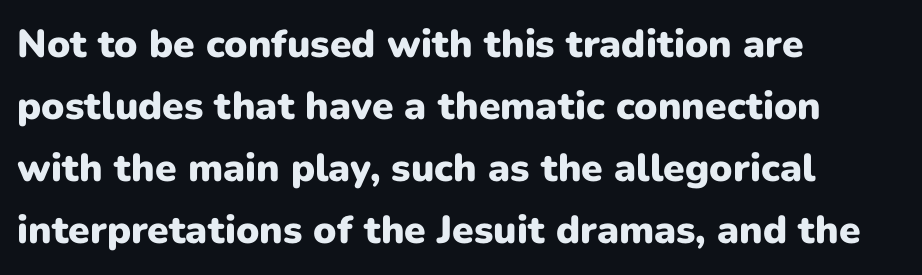
The image shows 39 px heavy sans-serif type, upright; set left-aligned, normal line spacing (1.59x), normal letter spacing, not underlined; low stroke contrast and a medium x-height.
